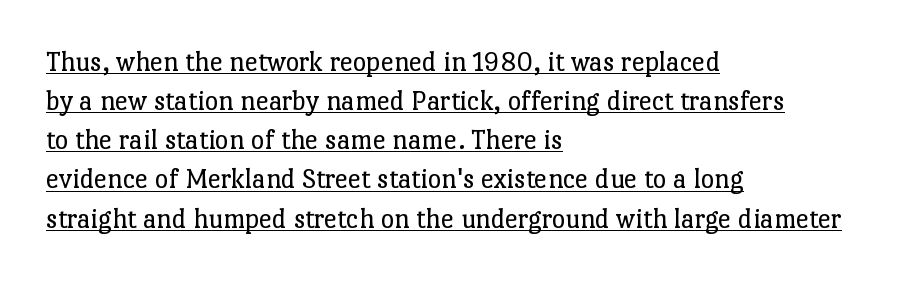
The image shows 29 px regular-weight serif type, upright; set left-aligned, normal line spacing (1.35x), normal letter spacing, underlined; low stroke contrast and a medium x-height.
